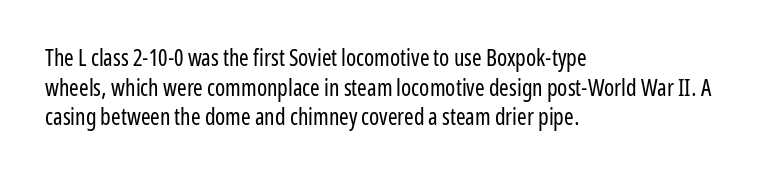
{"italic": "no", "bold": "no", "underline": "no", "align": "left", "line_spacing": "normal", "line_spacing_ratio": 1.29, "letter_spacing": "normal", "letter_spacing_em": 0.0, "glyph_px": 23}
